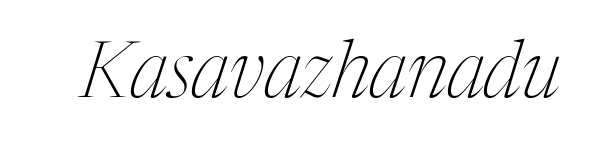
The image shows 78 px thin, condensed serif type, italic (leaning right); set normal letter spacing, not underlined; medium stroke contrast and a medium x-height.
